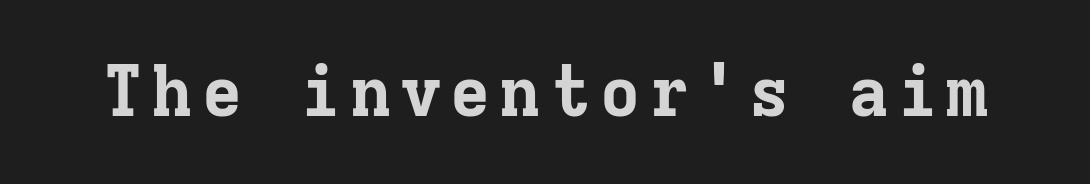
Q: Is the text bold? A: Yes.
Q: Is the text italic (slanted)? A: No, it is upright.
Q: Is the typeface a serif or a sans-serif typeface? A: Serif.
Q: Is the text underlined? A: No.
Q: Width (condensed, normal, or wide)? A: Normal.
Q: Stroke contrast? A: Low.
Q: x-height? A: Medium.
Q: Monospaced? A: Yes.
